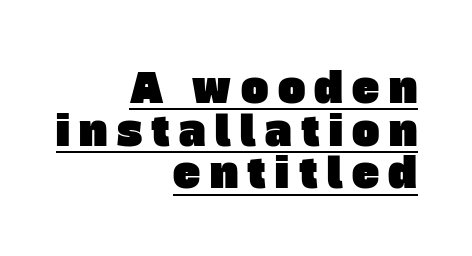
Each letter keeps its own natural width here, so spacing adapts to shape. Teacher's note: observe the even right margin — that is flush-right alignment. Vertically, the passage feels compressed, each row crowding the next. The letterforms stand isolated, each surrounded by extra space. The rendered words wear a rule along their underside.
